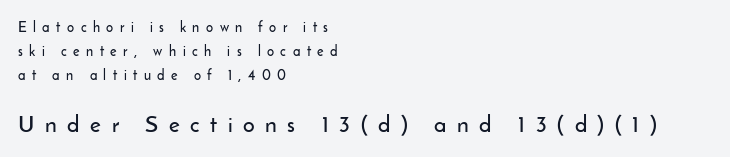
Q: Is the text italic (slanted)? A: No, it is upright.
Q: Is the text underlined? A: No.
Q: How is the paragraph aligned? A: Left-aligned.
Q: Is the spacing between letters normal or unusually wide? A: Unusually wide.
Q: Which block of text is set in a larger size, the first (top) or the second (bottom)? A: The second (bottom) one.
